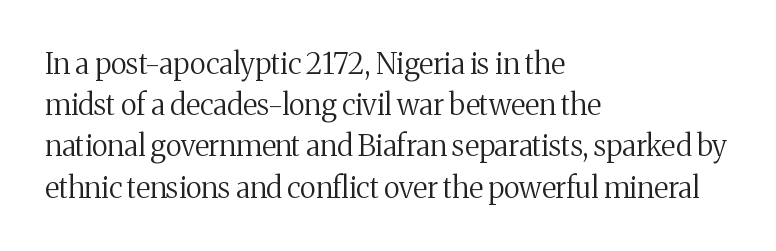
Q: Is the text bold? A: No.
Q: Is the text italic (slanted)? A: No, it is upright.
Q: Is the typeface a serif or a sans-serif typeface? A: Serif.
Q: Is the text underlined? A: No.
Q: How is the paragraph aligned? A: Left-aligned.
Q: Is the spacing between letters normal or unusually wide? A: Normal.
Q: Is the spacing between lines tight, normal or loose? A: Normal.
Q: Width (condensed, normal, or wide)? A: Normal.
Q: Stroke contrast? A: Medium.
Q: x-height? A: Medium.
Q: Monospaced? A: No.
